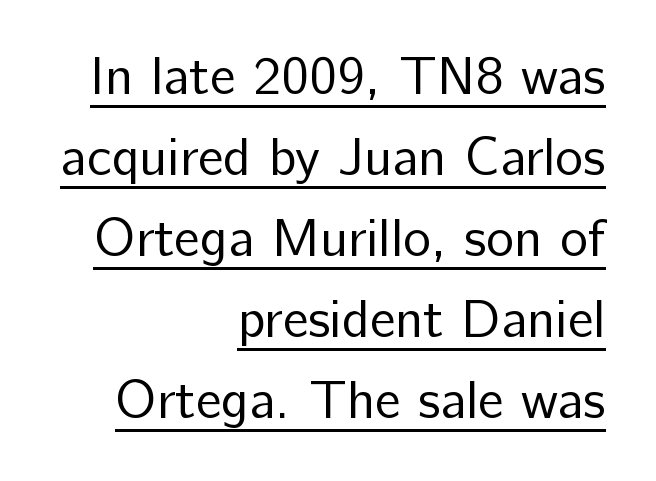
Do the letters lean? They stand straight. Stroke terminals: plain, sans-serif. The face looks like a standard text weight, possibly lighter. Letter spacing: default.
